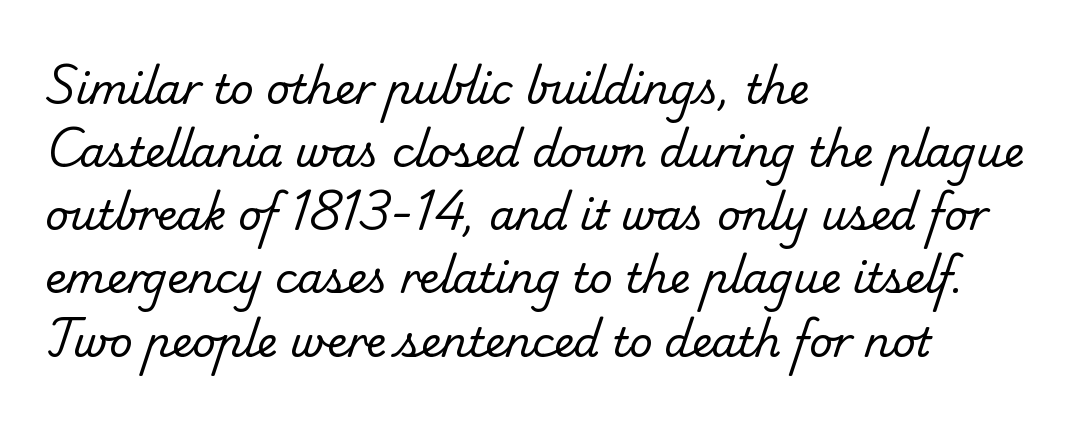
The image shows 41 px regular-weight serif type; set left-aligned, normal line spacing (1.54x), normal letter spacing, not underlined; low stroke contrast and a small x-height.
